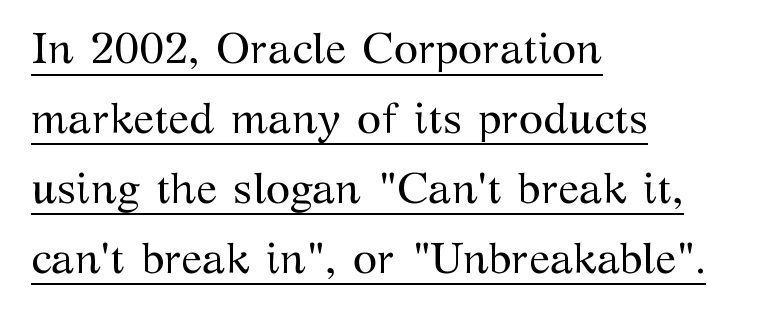
The image shows 44 px regular-weight serif type, upright; set left-aligned, normal line spacing (1.59x), normal letter spacing, underlined; medium stroke contrast and a medium x-height.
